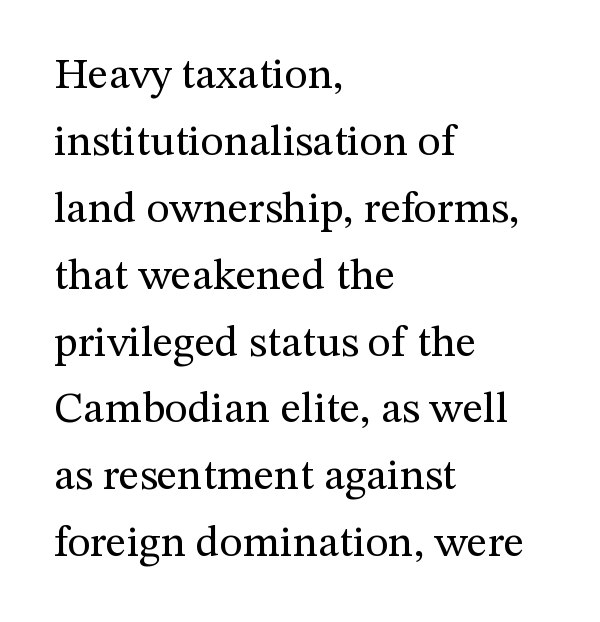
Q: Is the text bold? A: No.
Q: Is the text italic (slanted)? A: No, it is upright.
Q: Is the typeface a serif or a sans-serif typeface? A: Serif.
Q: Is the text underlined? A: No.
Q: How is the paragraph aligned? A: Left-aligned.
Q: Is the spacing between letters normal or unusually wide? A: Normal.
Q: Is the spacing between lines tight, normal or loose? A: Normal.
Q: Width (condensed, normal, or wide)? A: Normal.
Q: Stroke contrast? A: Medium.
Q: x-height? A: Medium.
Q: Monospaced? A: No.
